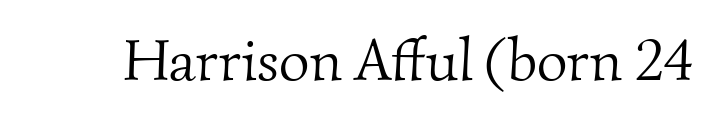
The image shows 59 px light serif type; set normal letter spacing, not underlined; medium stroke contrast and a small x-height.
